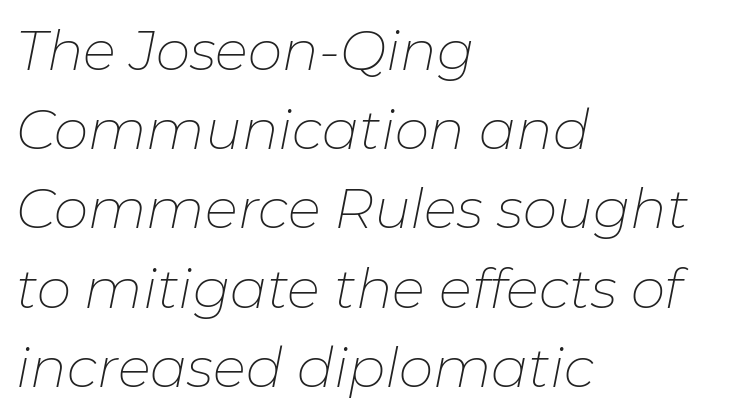
{"italic": "yes", "lean": "right", "slant_degrees": 11, "bold": "no", "weight": "thin", "width": "normal", "stroke_contrast": "low", "x_height": "medium", "monospaced": "no", "underline": "no", "align": "left", "line_spacing": "normal", "line_spacing_ratio": 1.44, "letter_spacing": "normal", "letter_spacing_em": 0.0, "glyph_px": 55}
